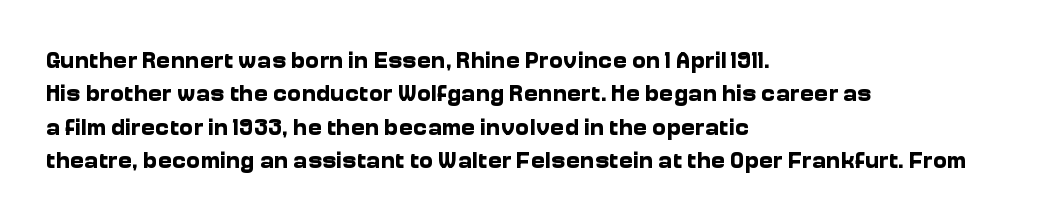
You can tell it's not italic because the verticals are truly vertical. Descender tails drop into unmarked territory. Baseline-to-baseline distance is the conventional proportion of letter height. Nobody touched the tracking dial on this one. Thick stems and heavy bowls — unmistakably bold. One-word summary of the alignment: left.
